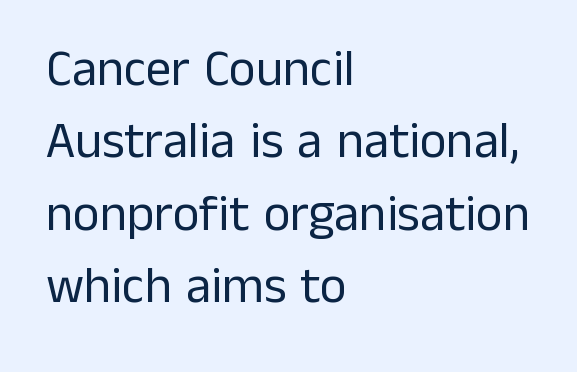
Regarding leading, the lines here are spaced in the standard way. Compared with a typical body face, this is equally light or lighter still. It's the straight-up-and-down kind of type. Looks like regular typesetting: each glyph gets only the width it needs. Short and long lines alike share a common starting point at left.
